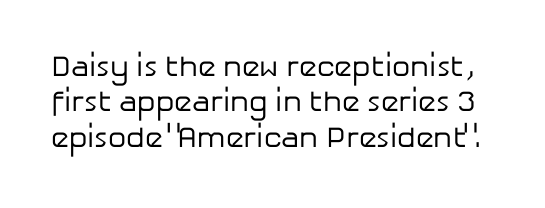
The image shows 29 px regular-weight sans-serif type, upright; set line spacing 1.22x, normal letter spacing, not underlined; low stroke contrast and a medium x-height.
